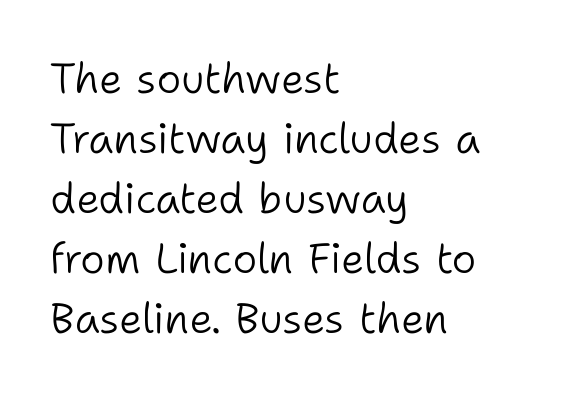
Q: Is the text bold? A: No.
Q: Is the text italic (slanted)? A: No, it is upright.
Q: Is the typeface a serif or a sans-serif typeface? A: Sans-serif.
Q: Is the text underlined? A: No.
Q: How is the paragraph aligned? A: Left-aligned.
Q: Is the spacing between letters normal or unusually wide? A: Normal.
Q: Is the spacing between lines tight, normal or loose? A: Normal.
Q: Width (condensed, normal, or wide)? A: Normal.
Q: Stroke contrast? A: Low.
Q: x-height? A: Medium.
Q: Monospaced? A: No.
